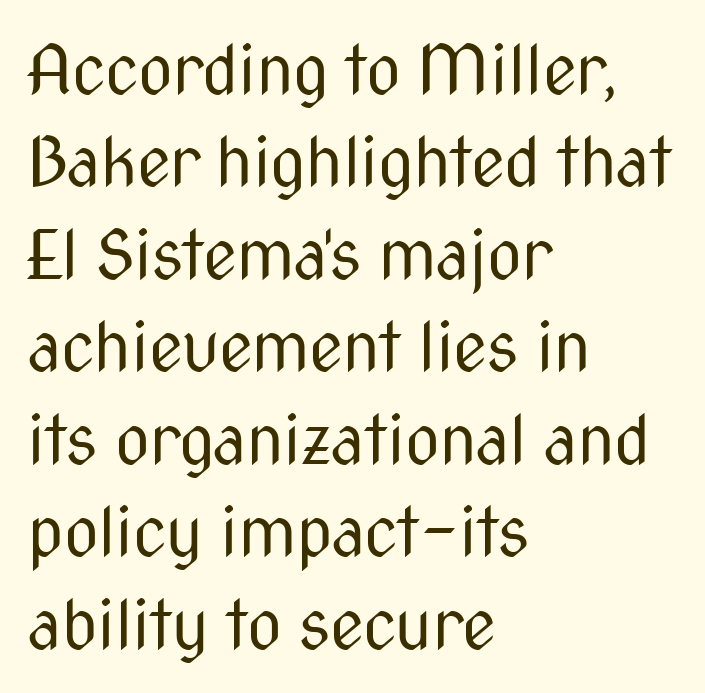
The image shows 68 px regular-weight, condensed sans-serif type, upright; set left-aligned, normal line spacing (1.36x), normal letter spacing, not underlined; medium stroke contrast and a medium x-height.
